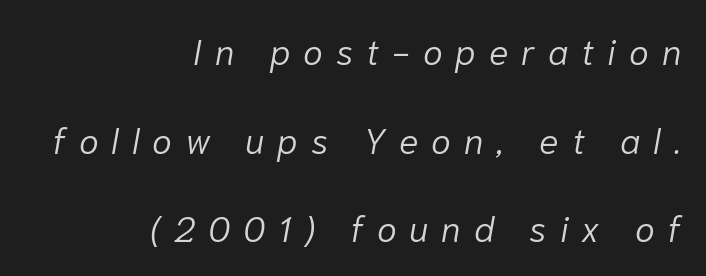
{"italic": "yes", "lean": "right", "slant_degrees": 10, "bold": "no", "weight": "light", "width": "normal", "stroke_contrast": "low", "x_height": "medium", "monospaced": "no", "underline": "no", "align": "right", "line_spacing": "loose", "line_spacing_ratio": 2.46, "letter_spacing": "wide", "letter_spacing_em": 0.36, "glyph_px": 36}
